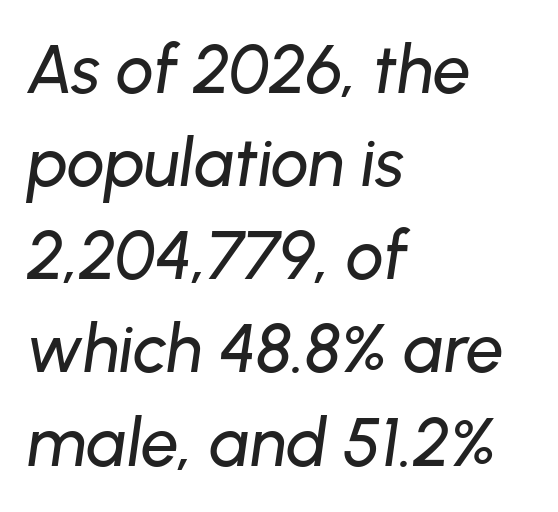
{"italic": "yes", "lean": "right", "slant_degrees": 8, "width": "normal", "stroke_contrast": "low", "x_height": "medium", "monospaced": "no", "underline": "no", "align": "left", "line_spacing": "normal", "line_spacing_ratio": 1.39, "letter_spacing": "normal", "letter_spacing_em": 0.0, "glyph_px": 67}
